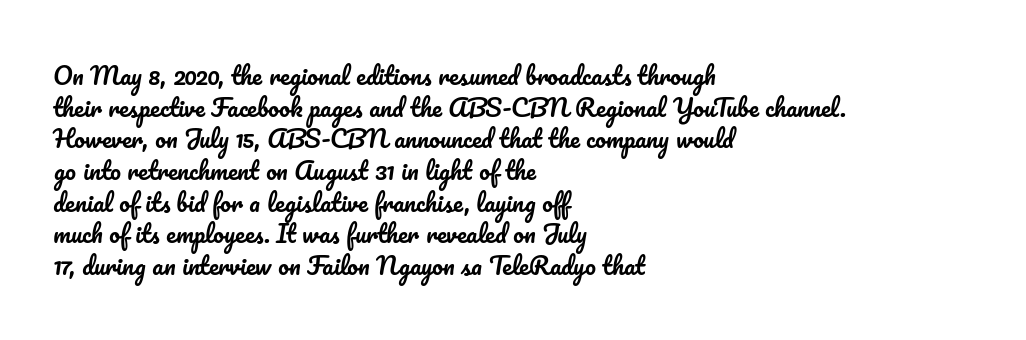
{"underline": "no", "align": "left", "line_spacing": "normal", "line_spacing_ratio": 1.32, "letter_spacing": "normal", "letter_spacing_em": 0.0, "glyph_px": 24}
